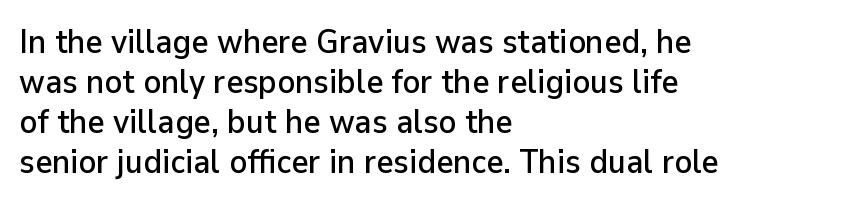
Horizontally, the lines are justified to the leading edge only. Plain, unruled lines of type. Tall strokes in this sample are plumb rather than angled. Is this a fixed-width face? No — the glyphs have proportional, varying widths. The designer went with a sans here, leaving each stem footless. Standard letterfit; no display-style spreading of the glyphs.
